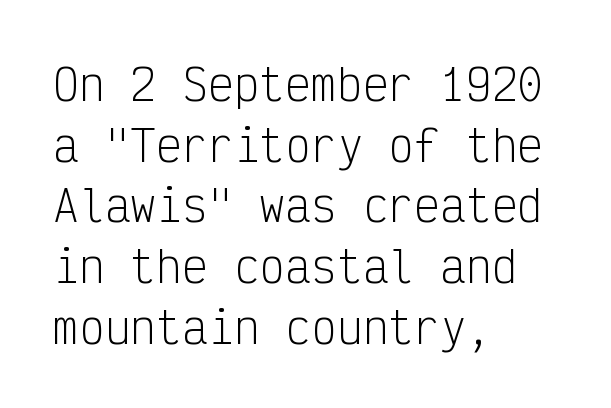
Q: Is the text bold? A: No.
Q: Is the text italic (slanted)? A: No, it is upright.
Q: Is the typeface a serif or a sans-serif typeface? A: Sans-serif.
Q: Is the text underlined? A: No.
Q: How is the paragraph aligned? A: Left-aligned.
Q: Is the spacing between letters normal or unusually wide? A: Normal.
Q: Is the spacing between lines tight, normal or loose? A: Normal.
Q: Width (condensed, normal, or wide)? A: Condensed.
Q: Stroke contrast? A: Low.
Q: x-height? A: Medium.
Q: Monospaced? A: Yes.
